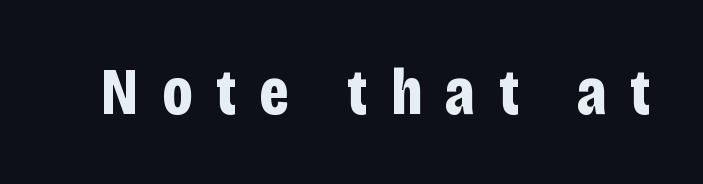
A typesetter would call this heavily tracked-out type. The passage shown is typed in a proportional face where columns would drift. Nope, no serifs anywhere on these letters. A bare baseline throughout the passage.
